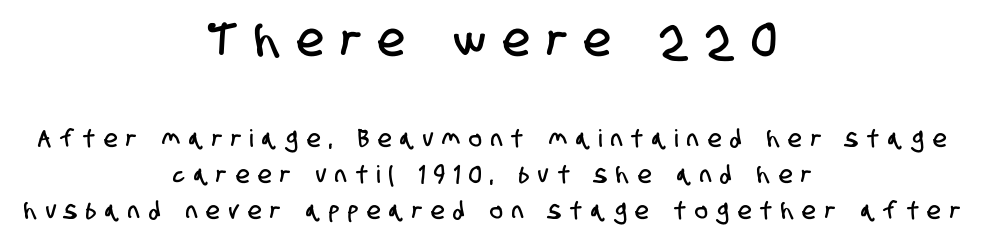
Check under the words: just untouched page. This sample uses expanded letter spacing, leaving extra air between glyphs. Compared with typical paragraphs, the rows here are spaced about the same. Typographically, this falls in the sans-serif category.
